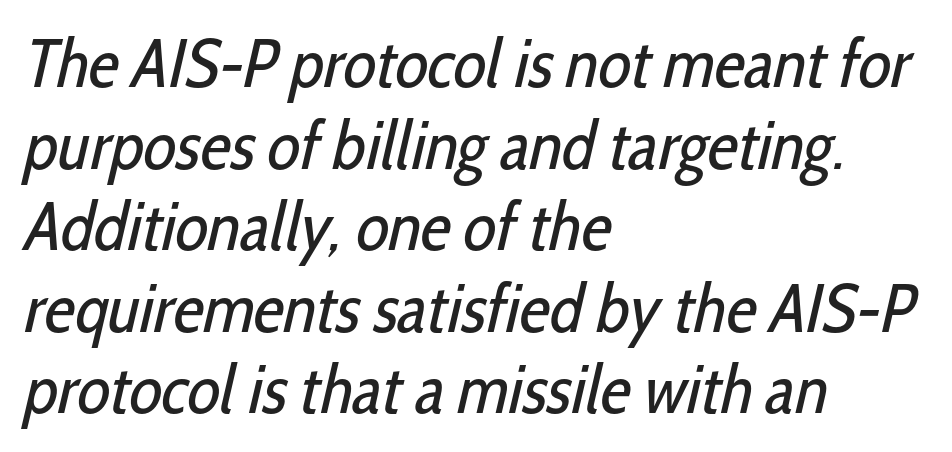
Q: Is the text bold? A: No.
Q: Is the typeface a serif or a sans-serif typeface? A: Sans-serif.
Q: Is the text underlined? A: No.
Q: How is the paragraph aligned? A: Left-aligned.
Q: Is the spacing between letters normal or unusually wide? A: Normal.
Q: Width (condensed, normal, or wide)? A: Condensed.
Q: Stroke contrast? A: Low.
Q: x-height? A: Medium.
Q: Monospaced? A: No.
